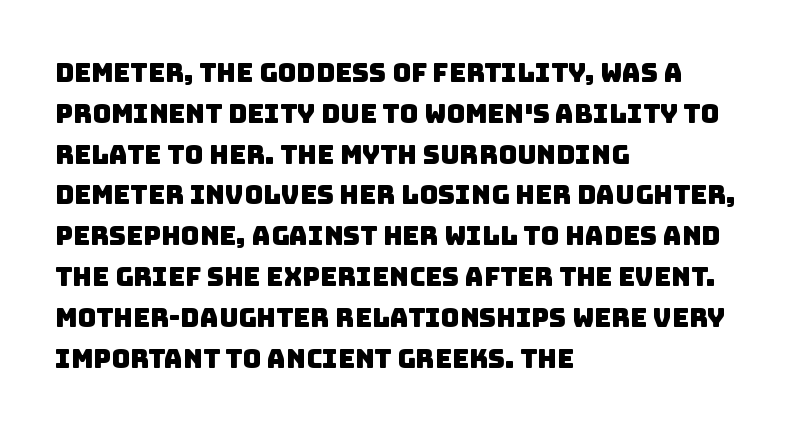
Q: Is the text underlined? A: No.
Q: How is the paragraph aligned? A: Left-aligned.
Q: Is the spacing between letters normal or unusually wide? A: Normal.
Q: Is the spacing between lines tight, normal or loose? A: Normal.
